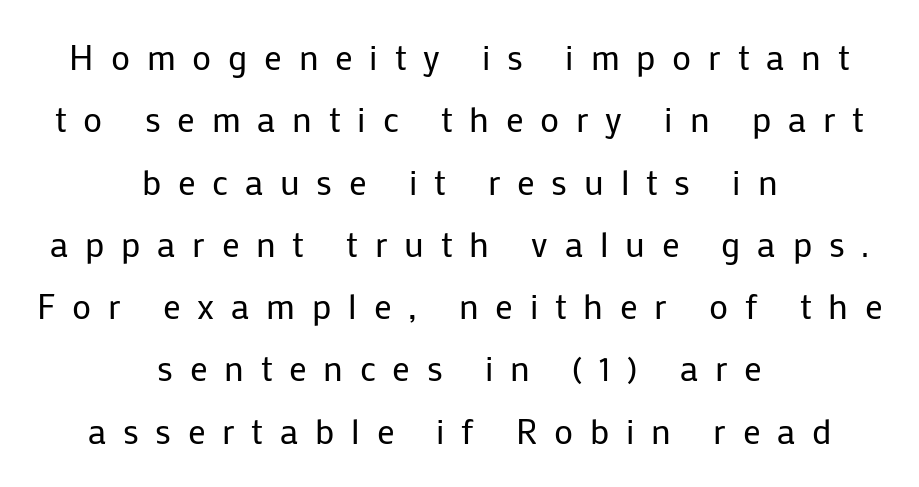
Q: Is the text bold? A: No.
Q: Is the text italic (slanted)? A: No, it is upright.
Q: Is the typeface a serif or a sans-serif typeface? A: Sans-serif.
Q: Is the text underlined? A: No.
Q: How is the paragraph aligned? A: Centered.
Q: Is the spacing between letters normal or unusually wide? A: Unusually wide.
Q: Width (condensed, normal, or wide)? A: Normal.
Q: Stroke contrast? A: Low.
Q: x-height? A: Medium.
Q: Monospaced? A: No.
